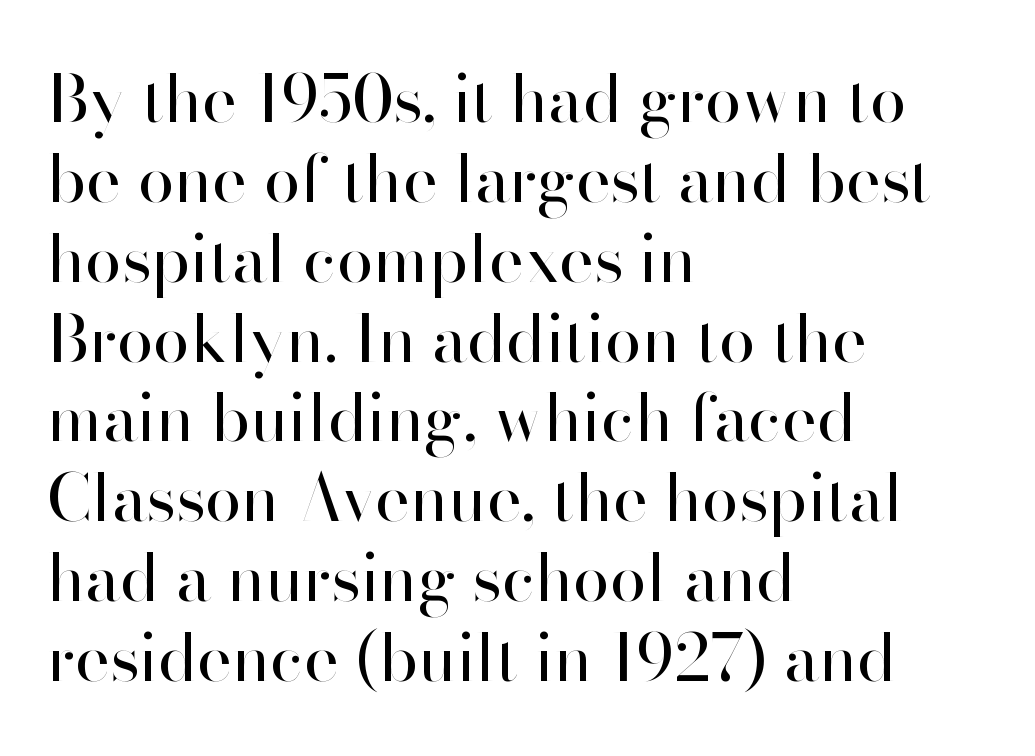
Descenders hang freely into open space. Ink coverage per letter is moderate at most. The passage shown has conventional tracking throughout. The specimen reads as upright at a glance.
